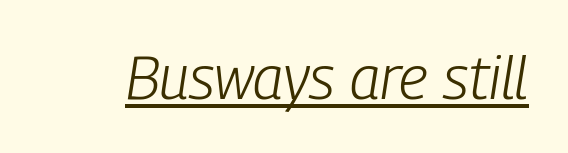
{"italic": "yes", "lean": "right", "slant_degrees": 9, "bold": "no", "weight": "light", "width": "condensed", "stroke_contrast": "low", "x_height": "medium", "monospaced": "no", "underline": "yes", "letter_spacing": "normal", "letter_spacing_em": 0.0, "glyph_px": 60}
